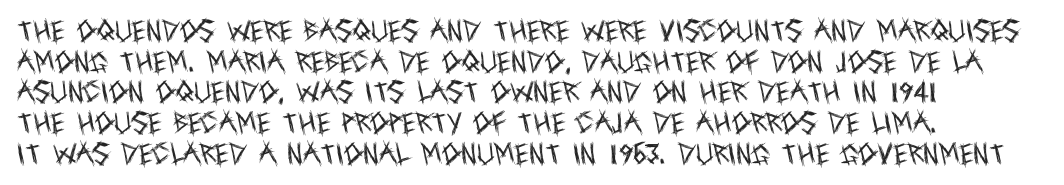
Is the type heavy? It reads as light-to-regular instead. Leftover space on each line is placed entirely after the last word. Characters follow at the spacing the type designer built in. The passage shown stacks its lines at a standard gap.
